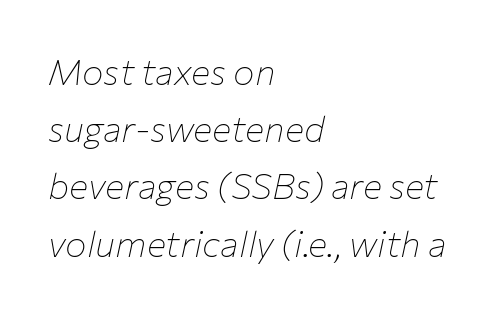
{"italic": "yes", "lean": "right", "slant_degrees": 12, "bold": "no", "weight": "thin", "width": "normal", "stroke_contrast": "low", "x_height": "medium", "monospaced": "no", "underline": "no", "align": "left", "line_spacing": "normal", "line_spacing_ratio": 1.59, "letter_spacing": "normal", "letter_spacing_em": 0.0, "glyph_px": 36}
